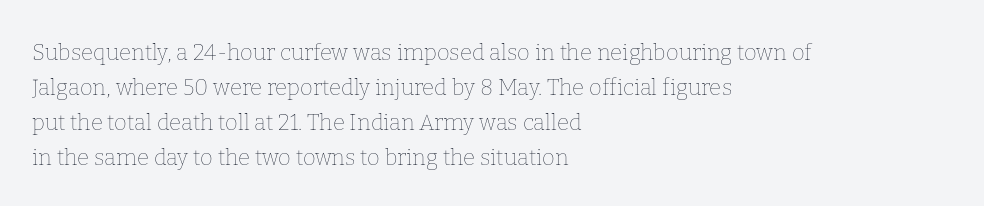
Q: Is the text bold? A: No.
Q: Is the text italic (slanted)? A: No, it is upright.
Q: Is the text underlined? A: No.
Q: How is the paragraph aligned? A: Left-aligned.
Q: Is the spacing between letters normal or unusually wide? A: Normal.
Q: Is the spacing between lines tight, normal or loose? A: Normal.
